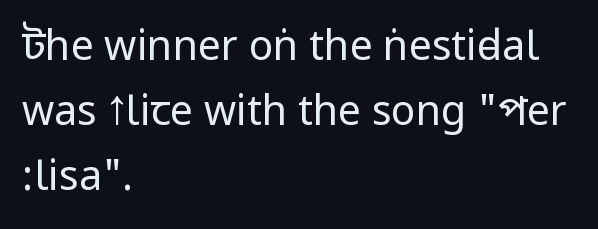
{"serif": "no", "italic": "no", "bold": "no", "weight": "regular", "width": "condensed", "stroke_contrast": "low", "underline": "no", "align": "left", "line_spacing": "normal", "line_spacing_ratio": 1.58, "letter_spacing": "normal", "letter_spacing_em": 0.0, "glyph_px": 41}
